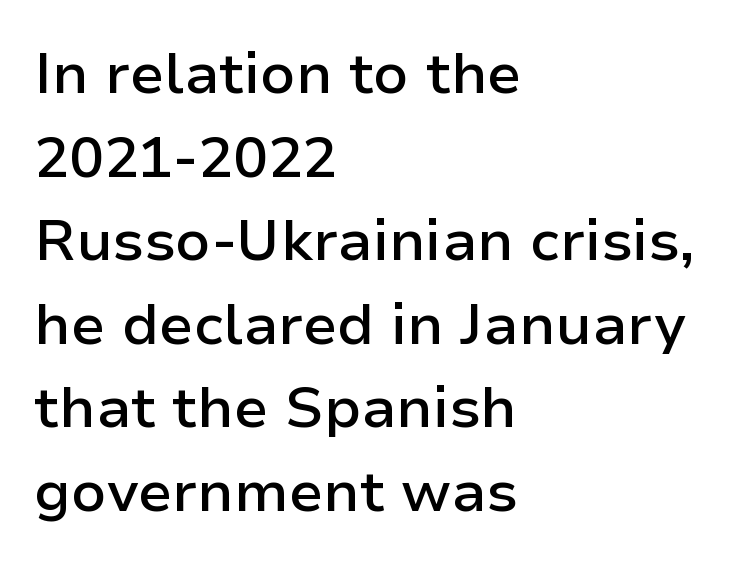
{"serif": "no", "italic": "no", "bold": "semi", "weight": "semibold", "width": "normal", "stroke_contrast": "low", "x_height": "medium", "monospaced": "no", "underline": "no", "align": "left", "line_spacing": "normal", "line_spacing_ratio": 1.44, "letter_spacing": "normal", "letter_spacing_em": 0.0, "glyph_px": 58}
